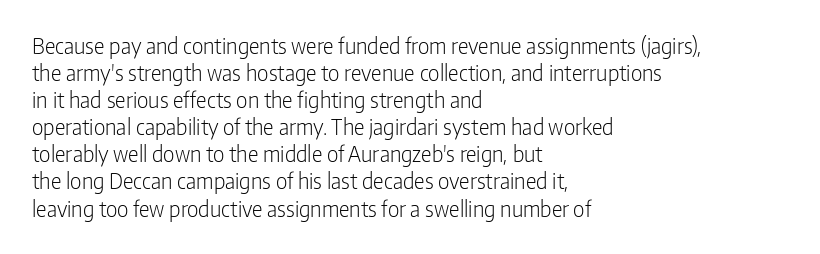
The passage shown is not underscored anywhere. Summary of vertical rhythm: regular, with standard interline spacing. The rag falls on the right side of this text block. Notice how the stems are strictly vertical — no italics here. Vertical stems look standard width or narrower in stroke.
